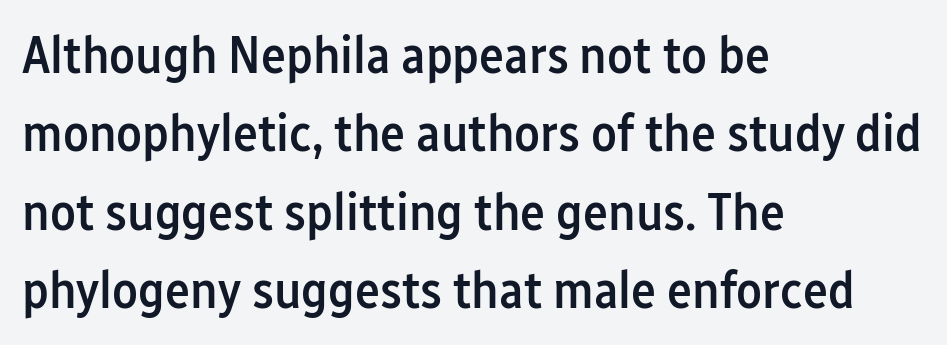
{"serif": "no", "italic": "no", "bold": "semi", "weight": "semibold", "width": "condensed", "stroke_contrast": "low", "x_height": "medium", "monospaced": "no", "underline": "no", "align": "left", "line_spacing": "normal", "line_spacing_ratio": 1.48, "letter_spacing": "normal", "letter_spacing_em": 0.0, "glyph_px": 53}
